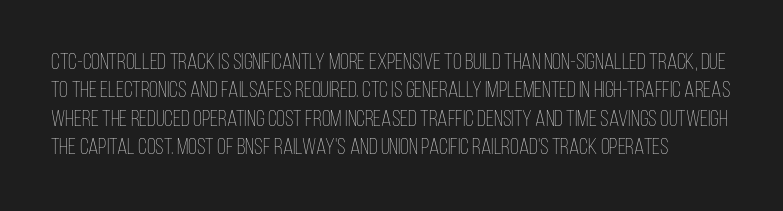
{"italic": "no", "bold": "no", "underline": "no", "line_spacing_ratio": 1.23, "letter_spacing": "normal", "letter_spacing_em": 0.0, "glyph_px": 23}
